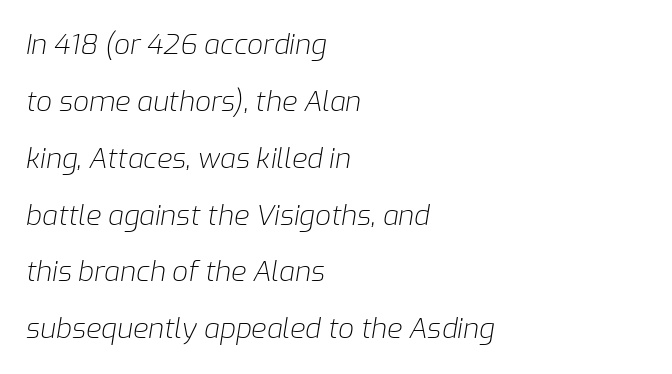
{"italic": "yes", "lean": "right", "slant_degrees": 9, "bold": "no", "weight": "light", "width": "normal", "stroke_contrast": "low", "x_height": "medium", "monospaced": "no", "underline": "no", "align": "left", "line_spacing": "loose", "line_spacing_ratio": 2.03, "letter_spacing": "normal", "letter_spacing_em": 0.0, "glyph_px": 28}
